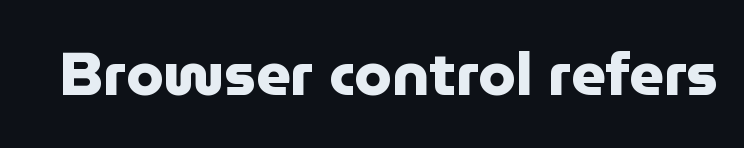
Q: Is the text bold? A: Yes.
Q: Is the text italic (slanted)? A: No, it is upright.
Q: Is the typeface a serif or a sans-serif typeface? A: Sans-serif.
Q: Is the text underlined? A: No.
Q: Is the spacing between letters normal or unusually wide? A: Normal.
Q: Width (condensed, normal, or wide)? A: Normal.
Q: Stroke contrast? A: Low.
Q: x-height? A: Medium.
Q: Monospaced? A: No.
